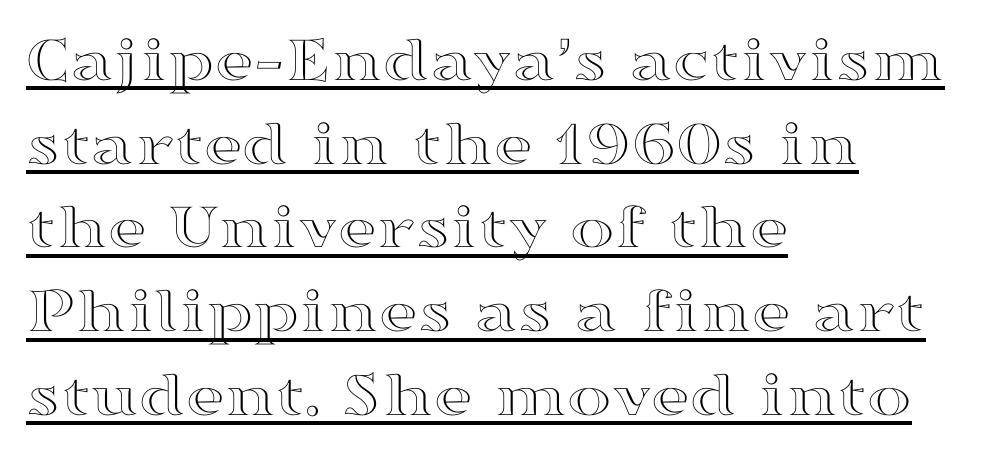
The image shows 67 px wide type, upright; set left-aligned, normal line spacing (1.25x), normal letter spacing, underlined; a medium x-height.
